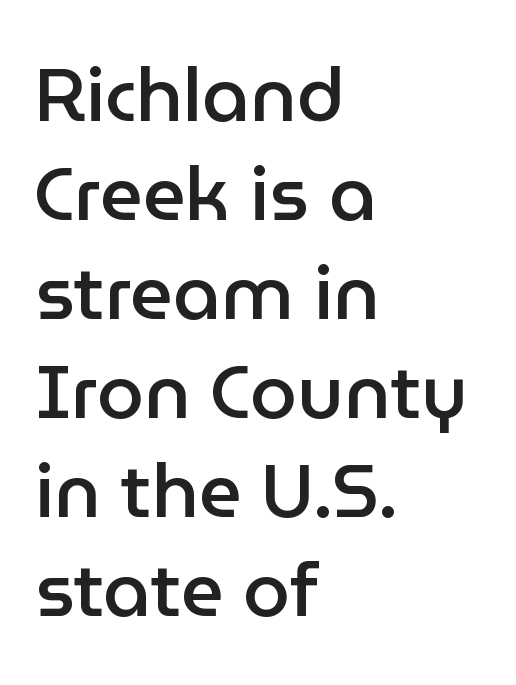
A classic flush-left, rag-right setting is used for this passage. What weight is shown? A semibold, between regular and bold. Do the characters align in a grid? No, the font is proportional. Normally led — the rows are evenly, conventionally spaced. The glyphs in this specimen are sans serif. A bare baseline throughout the passage.
